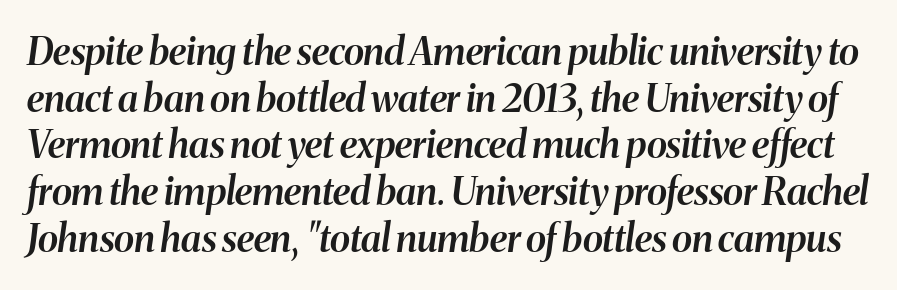
Q: Is the text bold? A: Semi-bold.
Q: Is the text italic (slanted)? A: Yes, it leans right by about 8 degrees.
Q: Is the text underlined? A: No.
Q: Is the spacing between letters normal or unusually wide? A: Normal.
Q: Width (condensed, normal, or wide)? A: Normal.
Q: Stroke contrast? A: Medium.
Q: x-height? A: Medium.
Q: Monospaced? A: No.
